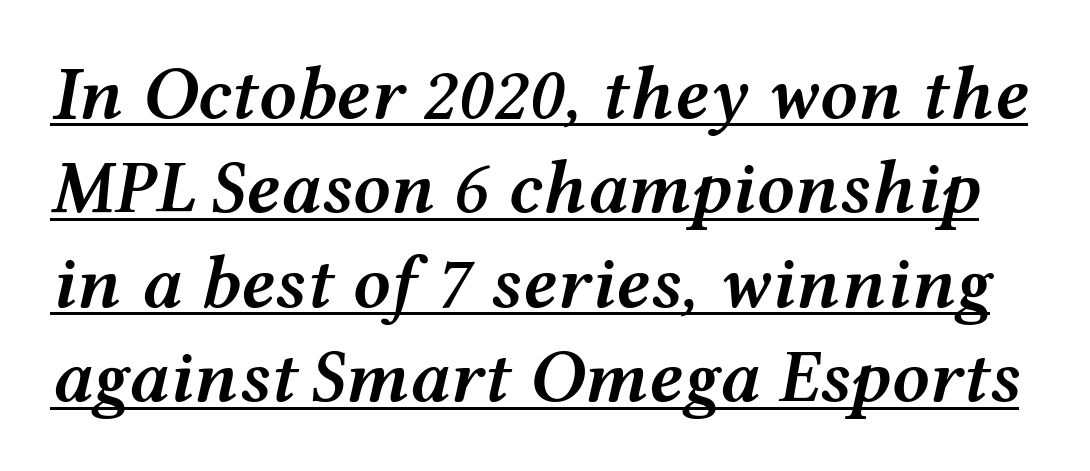
The image shows 75 px semibold, wide type, italic (leaning right); set normal line spacing (1.26x), normal letter spacing, underlined; medium stroke contrast and a medium x-height.
